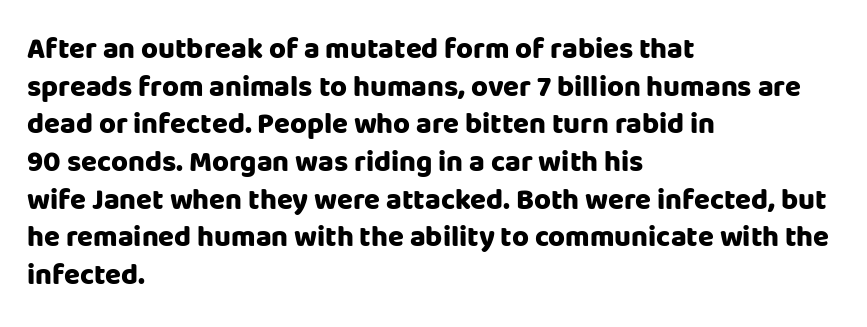
{"serif": "no", "italic": "no", "bold": "yes", "weight": "heavy", "width": "normal", "stroke_contrast": "low", "x_height": "large", "monospaced": "no", "underline": "no", "align": "left", "line_spacing": "normal", "line_spacing_ratio": 1.3, "letter_spacing": "normal", "letter_spacing_em": 0.0, "glyph_px": 29}
